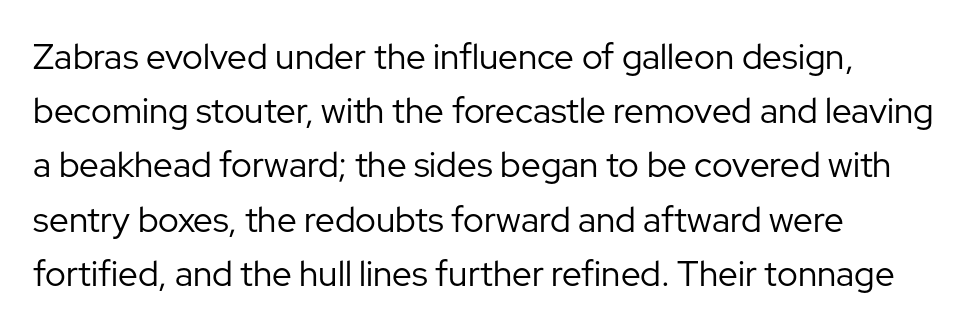
Q: Is the text bold? A: No.
Q: Is the text italic (slanted)? A: No, it is upright.
Q: Is the typeface a serif or a sans-serif typeface? A: Sans-serif.
Q: Is the text underlined? A: No.
Q: How is the paragraph aligned? A: Left-aligned.
Q: Is the spacing between letters normal or unusually wide? A: Normal.
Q: Is the spacing between lines tight, normal or loose? A: Normal.
Q: Width (condensed, normal, or wide)? A: Normal.
Q: Stroke contrast? A: Low.
Q: x-height? A: Medium.
Q: Monospaced? A: No.
